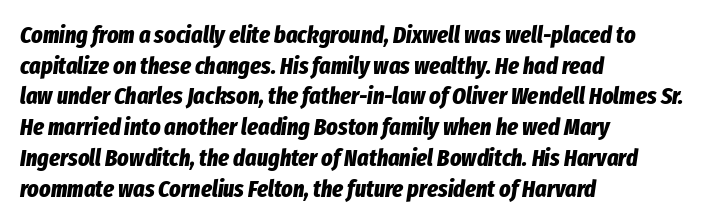
Heavy, bold letterforms. Letter spacing: default. Vertical spacing — default. The area under the type is left untouched. Horizontally, the lines are justified to the leading edge only.
